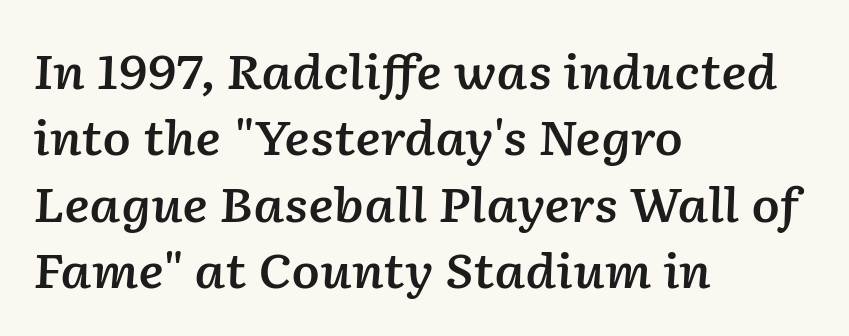
{"italic": "yes", "lean": "right", "slant_degrees": 2, "bold": "semi", "weight": "semibold", "width": "normal", "stroke_contrast": "low", "x_height": "medium", "monospaced": "no", "underline": "no", "align": "left", "line_spacing": "normal", "line_spacing_ratio": 1.41, "letter_spacing": "normal", "letter_spacing_em": 0.0, "glyph_px": 47}
